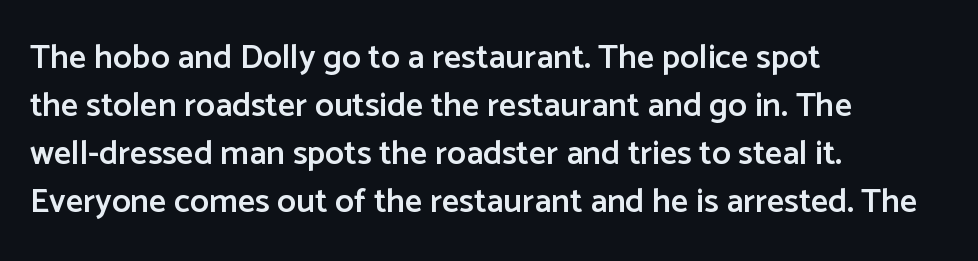
The image shows 34 px semibold sans-serif type, upright; set left-aligned, normal line spacing (1.41x), normal letter spacing, not underlined; low stroke contrast and a medium x-height.
